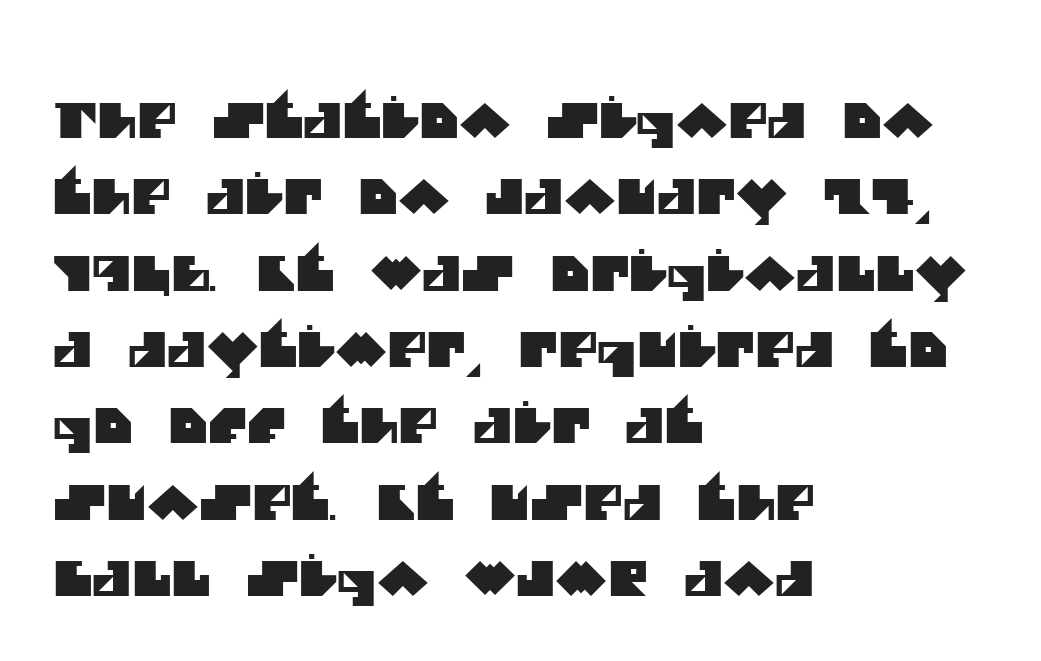
{"serif": "no", "width": "normal", "stroke_contrast": "medium", "x_height": "large", "monospaced": "no", "underline": "no", "align": "left", "line_spacing": "normal", "line_spacing_ratio": 1.59, "letter_spacing": "normal", "letter_spacing_em": 0.0, "glyph_px": 48}
